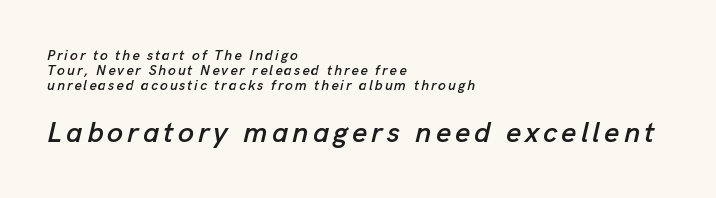
The image shows 29 px text type, italic (leaning right); set left-aligned, tight line spacing (1.06x), not underlined; the second (bottom) block is 2.07x larger; low stroke contrast and a medium x-height.
